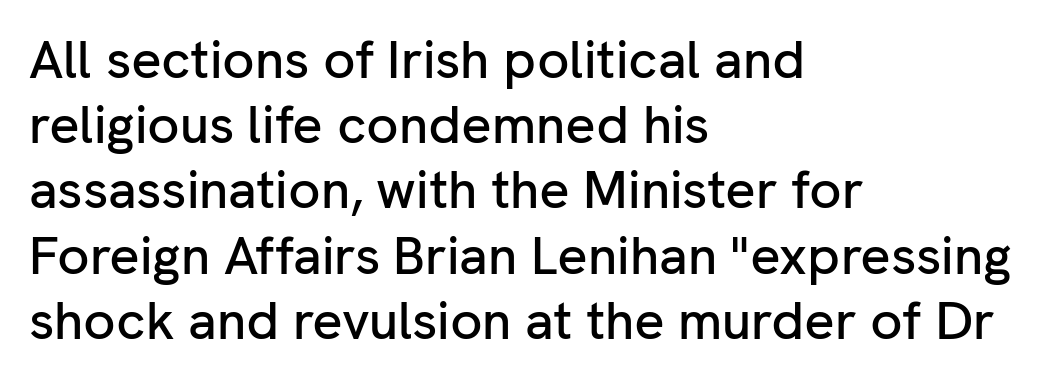
Each letter keeps its own natural width here, so spacing adapts to shape. Tall strokes in this sample are plumb rather than angled. Leftover space on each line is placed entirely after the last word. You can tell from the bare stems that sans-serif type was used. Check under the words: just untouched page. Honestly, the letter spacing is just normal — you wouldn't notice it.
